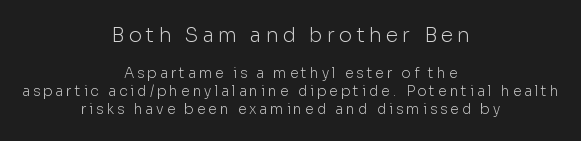
The upper block of text is set noticeably larger than the block beneath it. A bare baseline throughout the passage. Observe the wide spacing: letters keep a clear distance from each other. Reading down the column, the eye jumps a familiar distance to each next line. Summary of weight: not heavy and not bold. The typesetter chose a symmetrical, centered arrangement here.
